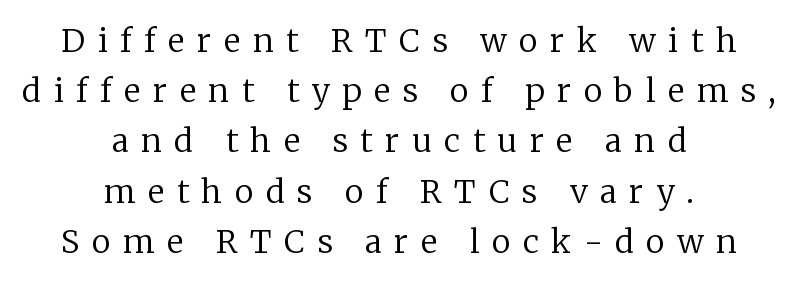
{"serif": "yes", "italic": "no", "bold": "no", "weight": "regular", "width": "normal", "stroke_contrast": "low", "x_height": "medium", "monospaced": "no", "underline": "no", "align": "center", "line_spacing": "normal", "line_spacing_ratio": 1.57, "letter_spacing": "wide", "letter_spacing_em": 0.39, "glyph_px": 32}
